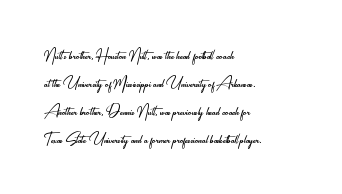
The image shows 21 px text type; set left-aligned, normal line spacing (1.33x), normal letter spacing, not underlined.
